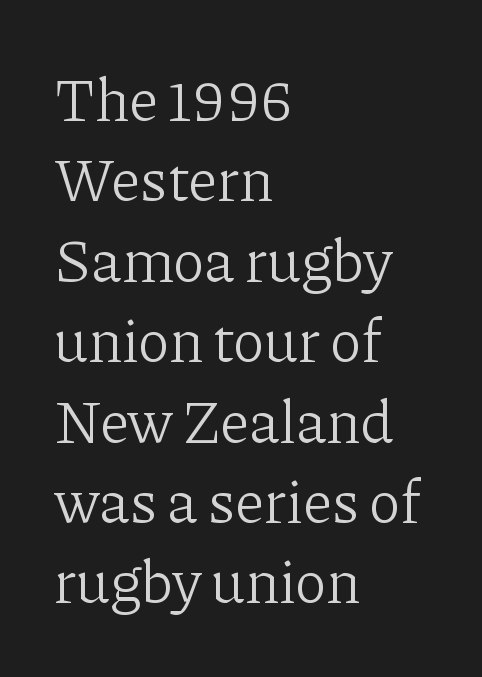
When letters stand straight like this, we call the style roman or upright. The typesetting does not lean heavy: it is not bold. Each letter's strokes conclude with small projecting serifs. The rag falls on the right side of this text block. The rendering keeps characters at their native spacing. Regarding leading, the lines here are spaced in the standard way.
